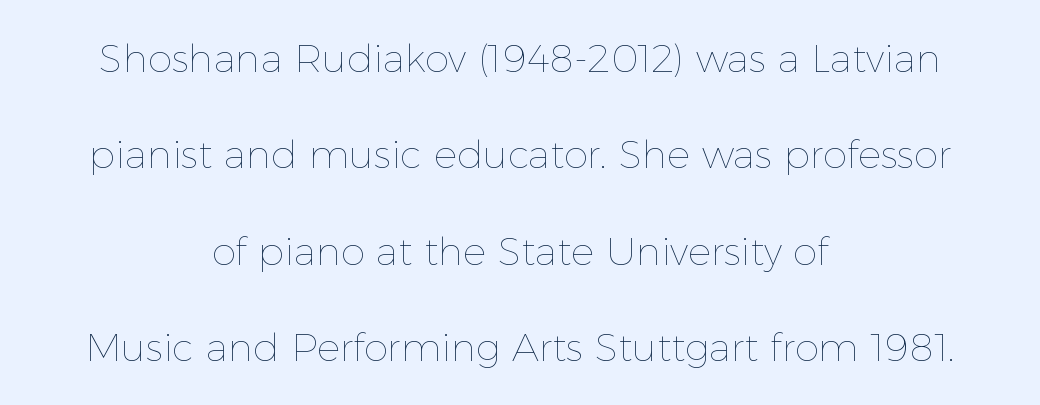
{"italic": "no", "bold": "no", "weight": "thin", "width": "normal", "x_height": "medium", "monospaced": "no", "underline": "no", "align": "center", "line_spacing": "loose", "line_spacing_ratio": 2.47, "letter_spacing": "normal", "letter_spacing_em": 0.0, "glyph_px": 39}
